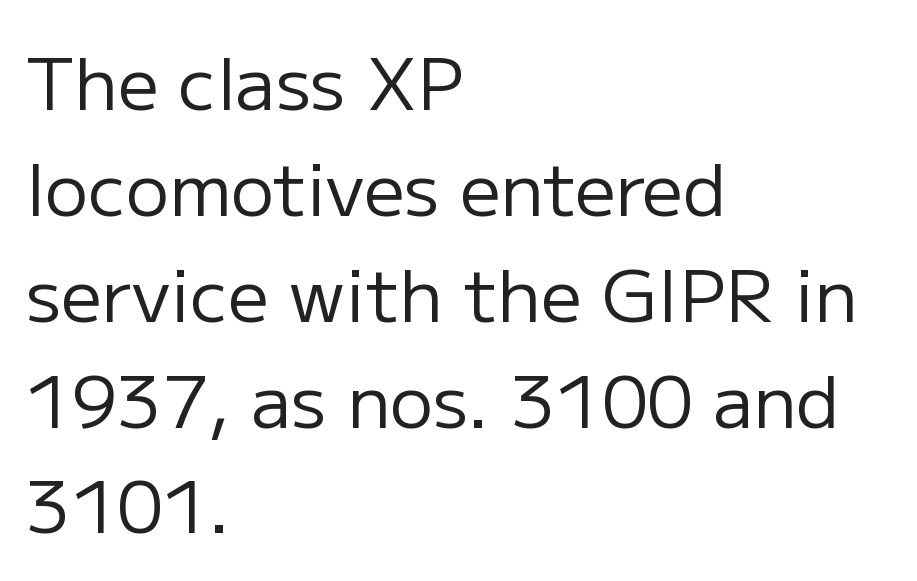
{"serif": "no", "italic": "no", "bold": "no", "weight": "regular", "width": "normal", "stroke_contrast": "low", "x_height": "medium", "monospaced": "no", "underline": "no", "align": "left", "line_spacing": "normal", "line_spacing_ratio": 1.47, "letter_spacing": "normal", "letter_spacing_em": 0.0, "glyph_px": 72}
